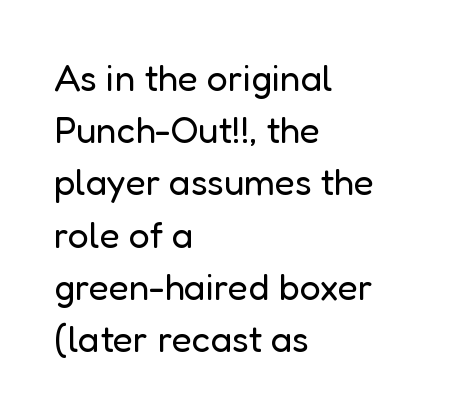
The image shows 37 px regular-weight sans-serif type, upright; set left-aligned, normal line spacing (1.41x), normal letter spacing, not underlined; low stroke contrast and a medium x-height.
